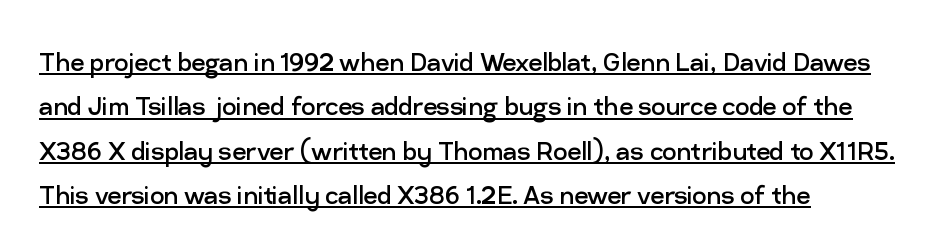
Q: Is the text bold? A: No.
Q: Is the text italic (slanted)? A: No, it is upright.
Q: Is the typeface a serif or a sans-serif typeface? A: Sans-serif.
Q: Is the text underlined? A: Yes.
Q: How is the paragraph aligned? A: Left-aligned.
Q: Is the spacing between letters normal or unusually wide? A: Normal.
Q: Is the spacing between lines tight, normal or loose? A: Normal.
Q: Width (condensed, normal, or wide)? A: Normal.
Q: Stroke contrast? A: Low.
Q: x-height? A: Medium.
Q: Monospaced? A: No.
